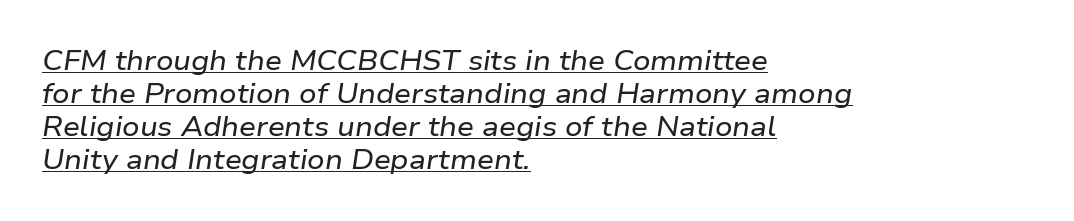
{"italic": "yes", "lean": "right", "slant_degrees": 9, "underline": "yes", "align": "left", "line_spacing_ratio": 1.22, "letter_spacing": "normal", "letter_spacing_em": 0.0, "glyph_px": 27}
